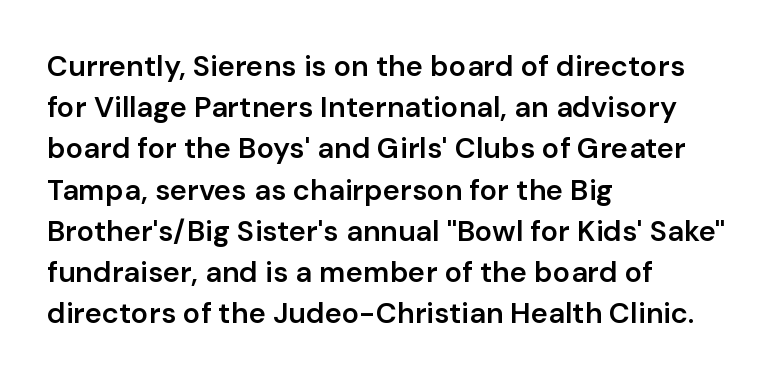
Weight: semibold (demi). The paragraph shown leans on its left margin. Is there much room between lines? A standard amount, neither cramped nor airy. The tracking reads as untouched default to a designer's eye. This sample has the flowing, uneven cadence of proportional lettering. This is roman type, the default non-slanted kind.
